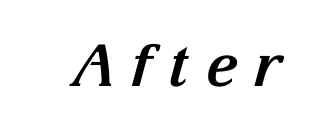
Character widths vary here, with narrow letters taking less room than wide ones. The passage shown leans; its letterforms are oblique. The rendering shows small feet on the letterforms — a serif design. The rendering uses a bold face; every stroke is thick and dark. The string is rendered with underlining switched off. The face used here is rendered with a markedly widened letterfit.
